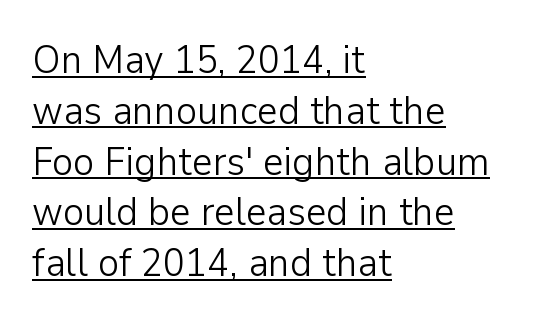
Q: Is the text bold? A: No.
Q: Is the text italic (slanted)? A: No, it is upright.
Q: Is the typeface a serif or a sans-serif typeface? A: Sans-serif.
Q: Is the text underlined? A: Yes.
Q: How is the paragraph aligned? A: Left-aligned.
Q: Is the spacing between letters normal or unusually wide? A: Normal.
Q: Is the spacing between lines tight, normal or loose? A: Normal.
Q: Width (condensed, normal, or wide)? A: Normal.
Q: Stroke contrast? A: Low.
Q: x-height? A: Medium.
Q: Monospaced? A: No.
